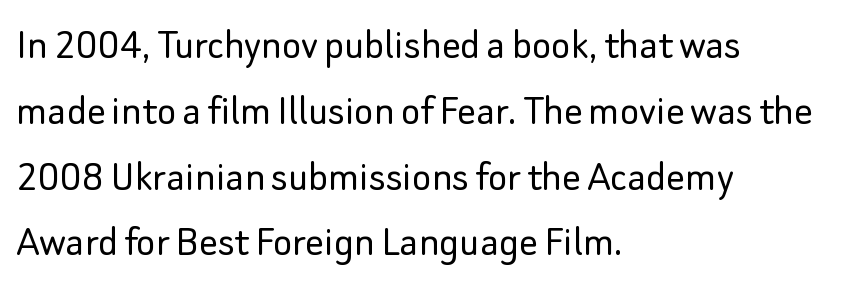
Q: Is the text bold? A: No.
Q: Is the text italic (slanted)? A: No, it is upright.
Q: Is the typeface a serif or a sans-serif typeface? A: Sans-serif.
Q: Is the text underlined? A: No.
Q: How is the paragraph aligned? A: Left-aligned.
Q: Is the spacing between letters normal or unusually wide? A: Normal.
Q: Is the spacing between lines tight, normal or loose? A: Normal.
Q: Width (condensed, normal, or wide)? A: Normal.
Q: Stroke contrast? A: Low.
Q: x-height? A: Small.
Q: Monospaced? A: No.
